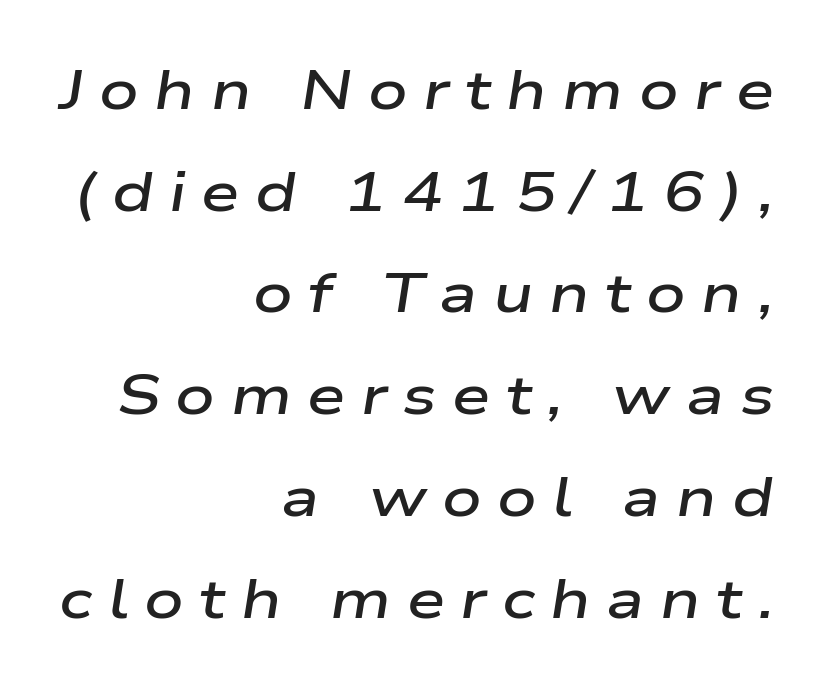
Looking at the ascenders, they clearly lean. The type is letterspaced generously, with wide tracking. Decoration check: the copy has no underline. Stems and bowls a touch heavier than normal — semibold. Line ends are locked; line starts wander.
